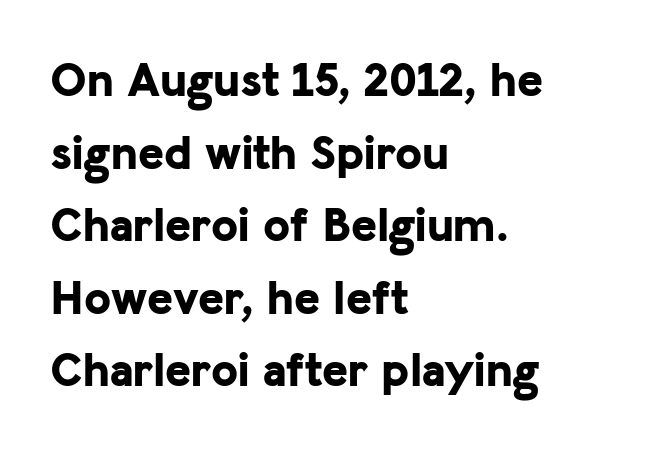
Q: Is the text bold? A: Yes.
Q: Is the text italic (slanted)? A: No, it is upright.
Q: Is the typeface a serif or a sans-serif typeface? A: Sans-serif.
Q: Is the text underlined? A: No.
Q: How is the paragraph aligned? A: Left-aligned.
Q: Is the spacing between letters normal or unusually wide? A: Normal.
Q: Is the spacing between lines tight, normal or loose? A: Normal.
Q: Width (condensed, normal, or wide)? A: Normal.
Q: Stroke contrast? A: Low.
Q: x-height? A: Medium.
Q: Monospaced? A: No.
